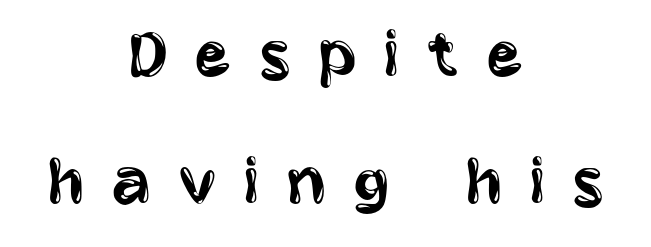
Compared with a typical body face, this is equally light or lighter still. A typesetter would call this proportional, since set widths differ per character. Letters rest on an invisible, unmarked baseline. The font family rendered here belongs to the sans-serif group. What stands out about the letter spacing? Its width — letters are far apart. You can tell it's not italic because the verticals are truly vertical.
